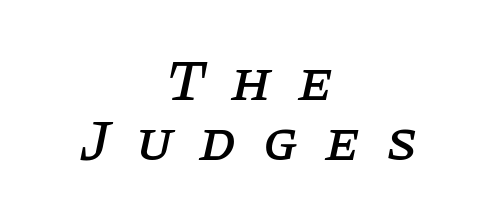
The image shows 57 px serif type, italic (leaning right); set centered, tight line spacing (1.06x), unusually wide letter spacing (+0.46 em), not underlined; low stroke contrast and a large x-height.
